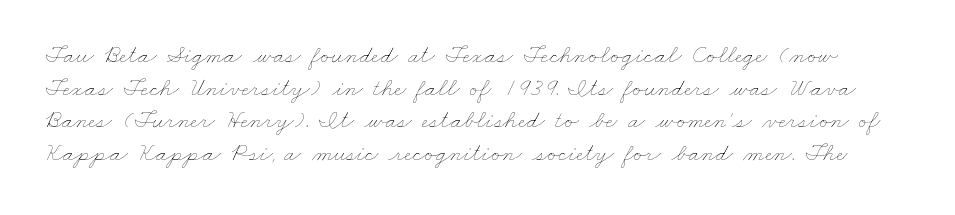
Any mark beneath the type? The region is blank. Students, observe: this is what conventionally led text looks like. The tracking reads as untouched default to a designer's eye. Weight: in the light-to-regular range.
